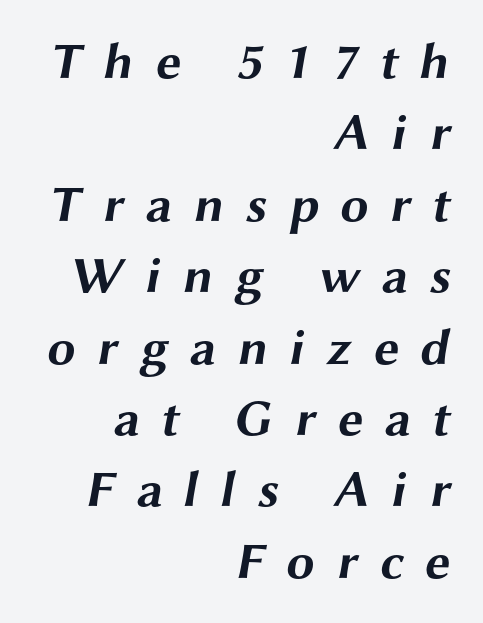
{"serif": "no", "bold": "yes", "weight": "bold", "width": "wide", "stroke_contrast": "medium", "x_height": "medium", "monospaced": "no", "underline": "no", "align": "right", "line_spacing": "normal", "line_spacing_ratio": 1.4, "letter_spacing": "wide", "letter_spacing_em": 0.42, "glyph_px": 51}
